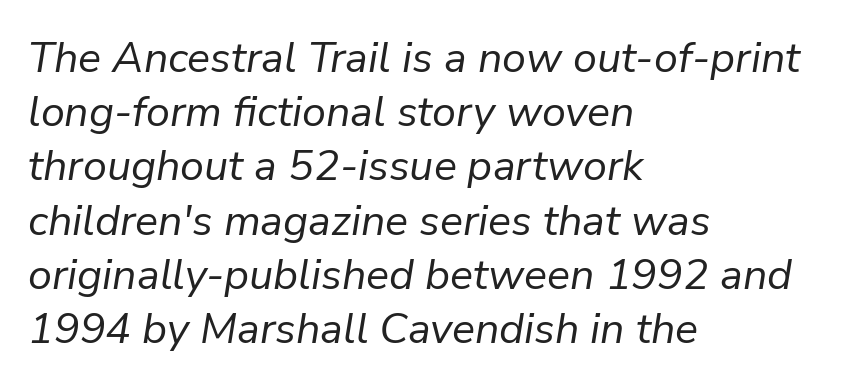
The image shows 43 px regular-weight type, italic (leaning right); set left-aligned, normal line spacing (1.26x), normal letter spacing, not underlined; low stroke contrast and a medium x-height.
